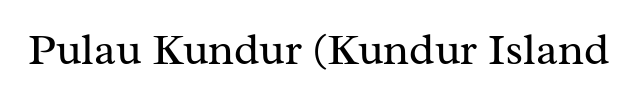
{"serif": "yes", "italic": "no", "bold": "no", "weight": "regular", "width": "normal", "stroke_contrast": "medium", "x_height": "medium", "monospaced": "no", "underline": "no", "letter_spacing": "normal", "letter_spacing_em": 0.0, "glyph_px": 44}
